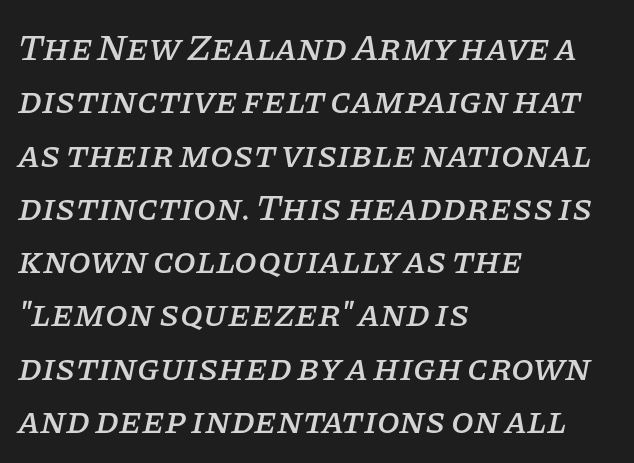
{"serif": "yes", "italic": "yes", "lean": "right", "slant_degrees": 11, "width": "normal", "stroke_contrast": "low", "x_height": "large", "monospaced": "no", "underline": "no", "align": "left", "line_spacing": "normal", "line_spacing_ratio": 1.44, "letter_spacing": "normal", "letter_spacing_em": 0.0, "glyph_px": 37}
